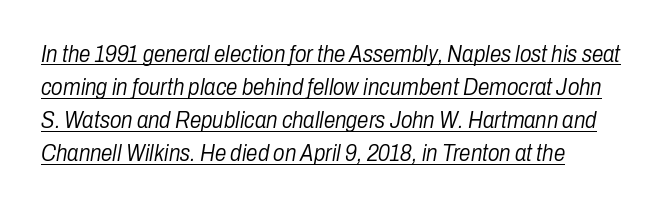
The image shows 23 px text type, italic (leaning right); set normal line spacing (1.44x), normal letter spacing, underlined.
